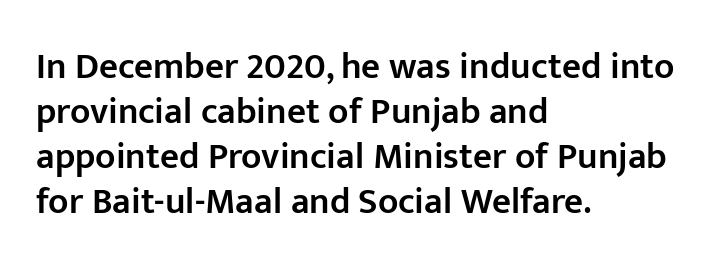
Q: Is the text bold? A: Semi-bold.
Q: Is the text italic (slanted)? A: No, it is upright.
Q: Is the typeface a serif or a sans-serif typeface? A: Sans-serif.
Q: Is the text underlined? A: No.
Q: How is the paragraph aligned? A: Left-aligned.
Q: Is the spacing between letters normal or unusually wide? A: Normal.
Q: Width (condensed, normal, or wide)? A: Normal.
Q: Stroke contrast? A: Low.
Q: x-height? A: Medium.
Q: Monospaced? A: No.
